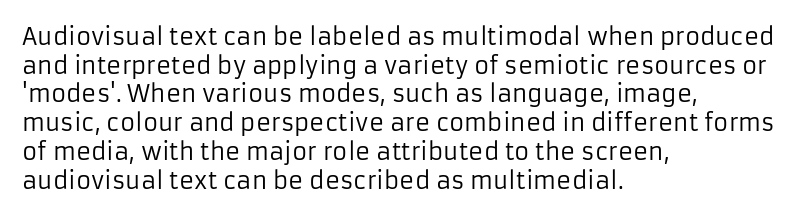
{"italic": "no", "bold": "no", "underline": "no", "align": "left", "line_spacing": "normal", "line_spacing_ratio": 1.25, "letter_spacing": "normal", "letter_spacing_em": 0.0, "glyph_px": 23}
